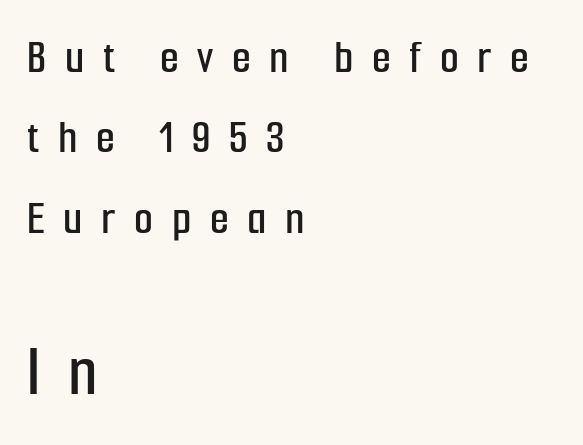
{"serif": "no", "italic": "no", "width": "condensed", "stroke_contrast": "low", "x_height": "medium", "monospaced": "no", "underline": "no", "align": "left", "line_spacing": "normal", "line_spacing_ratio": 1.64, "letter_spacing": "wide", "letter_spacing_em": 0.38, "larger_block": "second", "size_ratio": 1.51, "glyph_px": 74}
